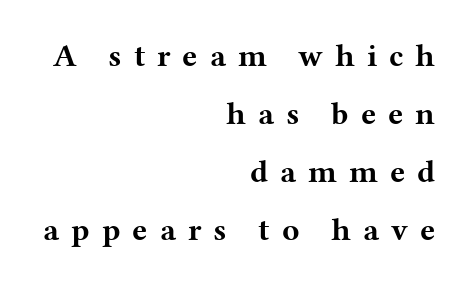
Notice how the stems are strictly vertical — no italics here. Descender tails drop into unmarked territory. The type is letterspaced generously, with wide tracking. Looks like regular typesetting: each glyph gets only the width it needs. These lines carry a lot of weight — the face is fully bold. The compositor pushed each line to the right boundary.
